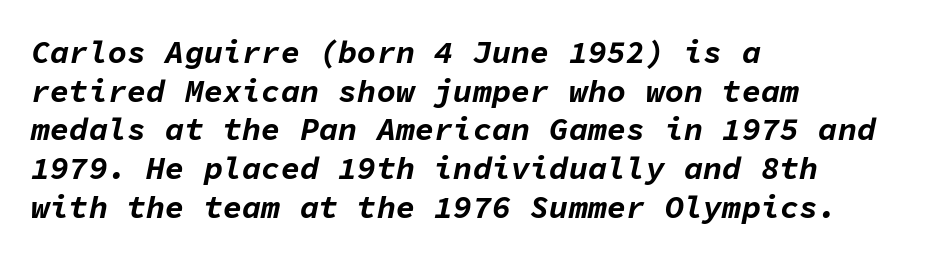
The image shows 32 px bold type, italic (leaning right), monospaced; set left-aligned, line spacing 1.21x, normal letter spacing, not underlined; low stroke contrast and a medium x-height.
